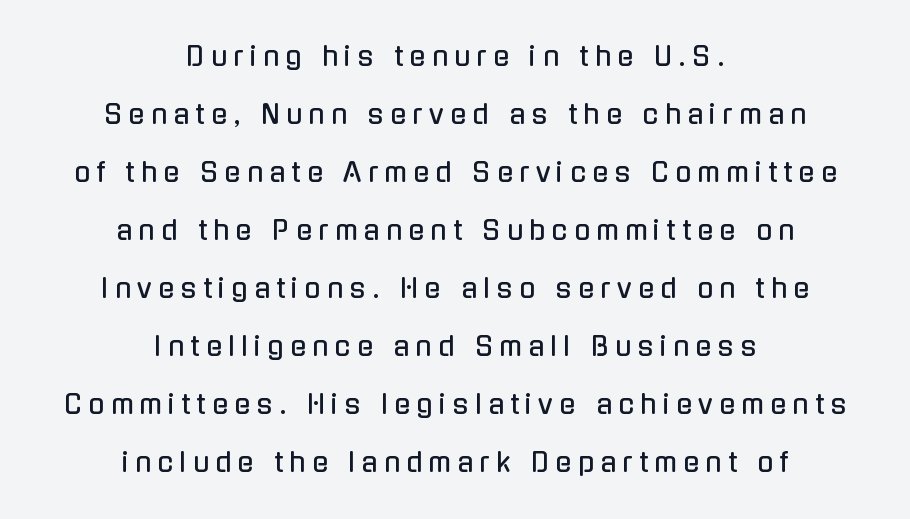
In terms of letterspacing, this is a distinctly airy, spread setting. When letters stand straight like this, we call the style roman or upright. Whoever set this chose breathing room over compactness in the vertical rhythm. Horizontally, the lines are justified to the midpoint only. The strip under each line holds only bare page.
